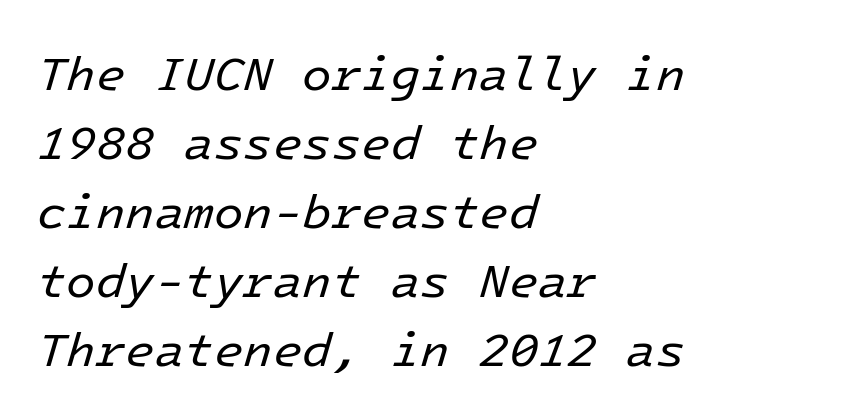
In terms of posture, this sample is oblique. Descenders are the only things crossing below the line. Whoever set this chose a conventional vertical rhythm. The passage shown is not bold in any degree. Is the letter spacing exaggerated? No — it looks like the ordinary default.
